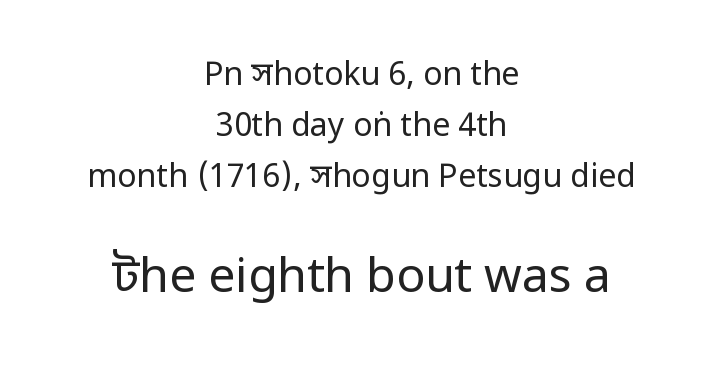
Q: Is the text bold? A: No.
Q: Is the text italic (slanted)? A: No, it is upright.
Q: Is the typeface a serif or a sans-serif typeface? A: Sans-serif.
Q: Is the text underlined? A: No.
Q: How is the paragraph aligned? A: Centered.
Q: Is the spacing between letters normal or unusually wide? A: Normal.
Q: Is the spacing between lines tight, normal or loose? A: Normal.
Q: Which block of text is set in a larger size, the first (top) or the second (bottom)? A: The second (bottom) one.
Q: Width (condensed, normal, or wide)? A: Condensed.
Q: Stroke contrast? A: Low.
Q: x-height? A: Large.
Q: Monospaced? A: No.
